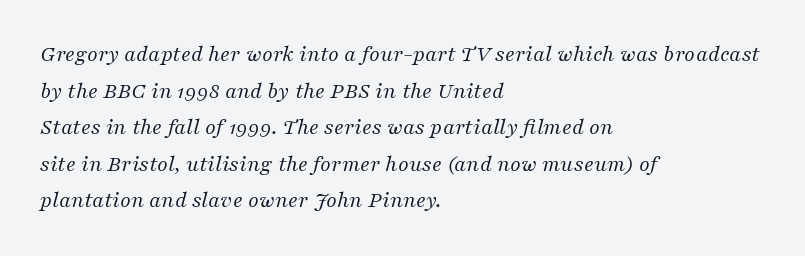
Q: Is the text bold? A: No.
Q: Is the text italic (slanted)? A: Yes, it leans right by about 16 degrees.
Q: Is the text underlined? A: No.
Q: How is the paragraph aligned? A: Left-aligned.
Q: Is the spacing between letters normal or unusually wide? A: Normal.
Q: Is the spacing between lines tight, normal or loose? A: Normal.
